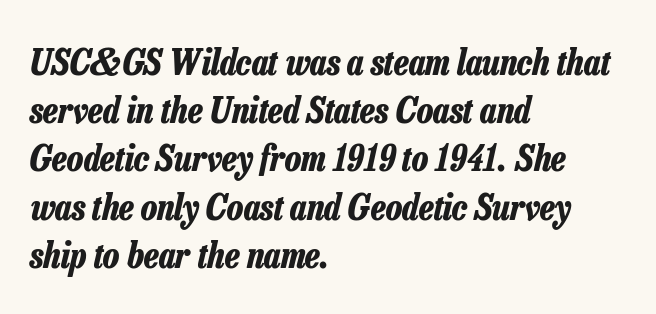
Q: Is the text bold? A: Yes.
Q: Is the text italic (slanted)? A: Yes, it leans right by about 13 degrees.
Q: Is the text underlined? A: No.
Q: How is the paragraph aligned? A: Left-aligned.
Q: Is the spacing between letters normal or unusually wide? A: Normal.
Q: Is the spacing between lines tight, normal or loose? A: Normal.
Q: Width (condensed, normal, or wide)? A: Condensed.
Q: Stroke contrast? A: Low.
Q: x-height? A: Medium.
Q: Monospaced? A: No.
